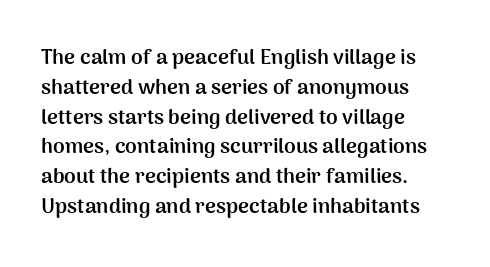
The image shows 21 px bold type, upright; set left-aligned, normal line spacing (1.42x), normal letter spacing, not underlined.
